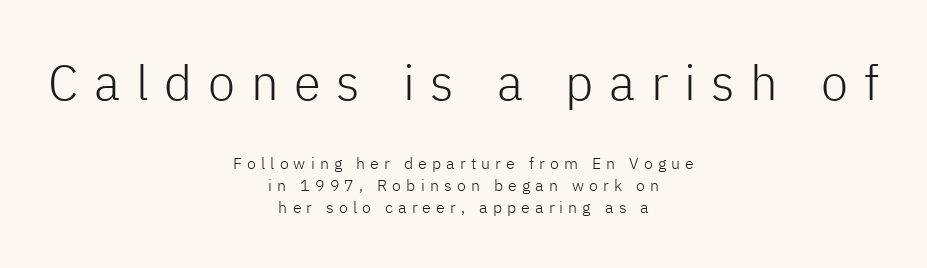
Q: Is the text bold? A: No.
Q: Is the text italic (slanted)? A: No, it is upright.
Q: Is the typeface a serif or a sans-serif typeface? A: Sans-serif.
Q: Is the text underlined? A: No.
Q: How is the paragraph aligned? A: Centered.
Q: Is the spacing between letters normal or unusually wide? A: Unusually wide.
Q: Is the spacing between lines tight, normal or loose? A: Normal.
Q: Which block of text is set in a larger size, the first (top) or the second (bottom)? A: The first (top) one.
Q: Width (condensed, normal, or wide)? A: Normal.
Q: Stroke contrast? A: Low.
Q: x-height? A: Medium.
Q: Monospaced? A: No.
